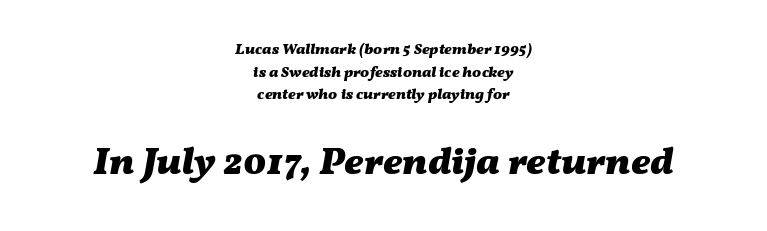
The passage is arranged like a title page — every line centered. Underlining? Definitely not there. Every letter is thick-stroked: bold, no question. Italic? Definitely — the glyphs are oblique.
